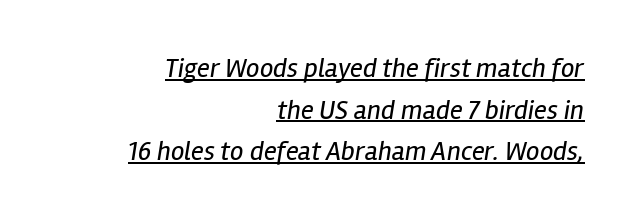
The image shows 27 px text type, italic (leaning right); set right-aligned, normal line spacing (1.54x), normal letter spacing, underlined.
